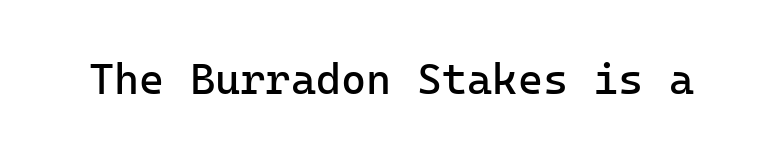
{"serif": "no", "italic": "no", "bold": "no", "weight": "regular", "width": "normal", "stroke_contrast": "low", "x_height": "medium", "underline": "no", "letter_spacing": "normal", "letter_spacing_em": 0.0, "glyph_px": 43}
